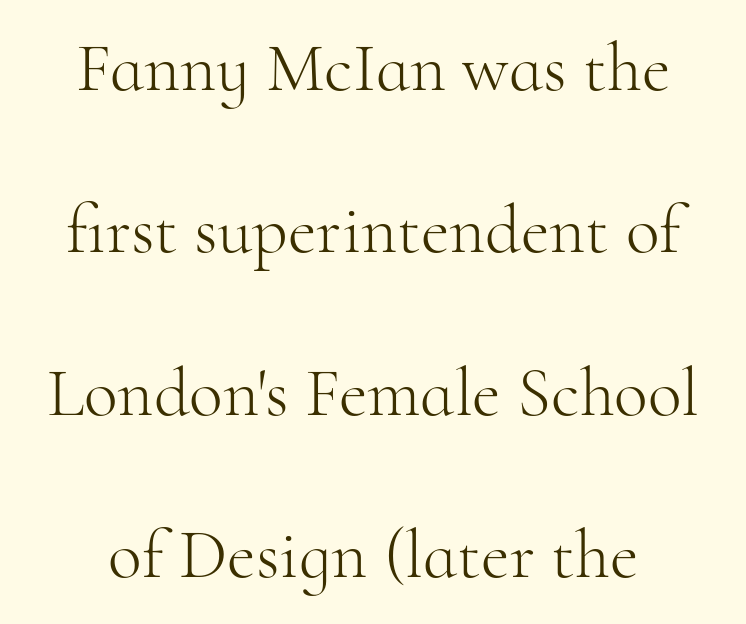
Q: Is the text bold? A: No.
Q: Is the text italic (slanted)? A: No, it is upright.
Q: Is the typeface a serif or a sans-serif typeface? A: Serif.
Q: Is the text underlined? A: No.
Q: Is the spacing between letters normal or unusually wide? A: Normal.
Q: Is the spacing between lines tight, normal or loose? A: Loose.
Q: Width (condensed, normal, or wide)? A: Normal.
Q: Stroke contrast? A: High.
Q: x-height? A: Small.
Q: Monospaced? A: No.
